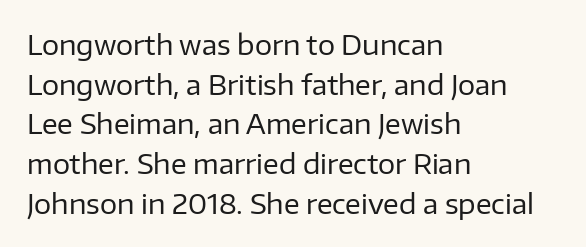
{"italic": "no", "bold": "no", "underline": "no", "align": "left", "line_spacing": "normal", "line_spacing_ratio": 1.47, "letter_spacing": "normal", "letter_spacing_em": 0.0, "glyph_px": 27}
